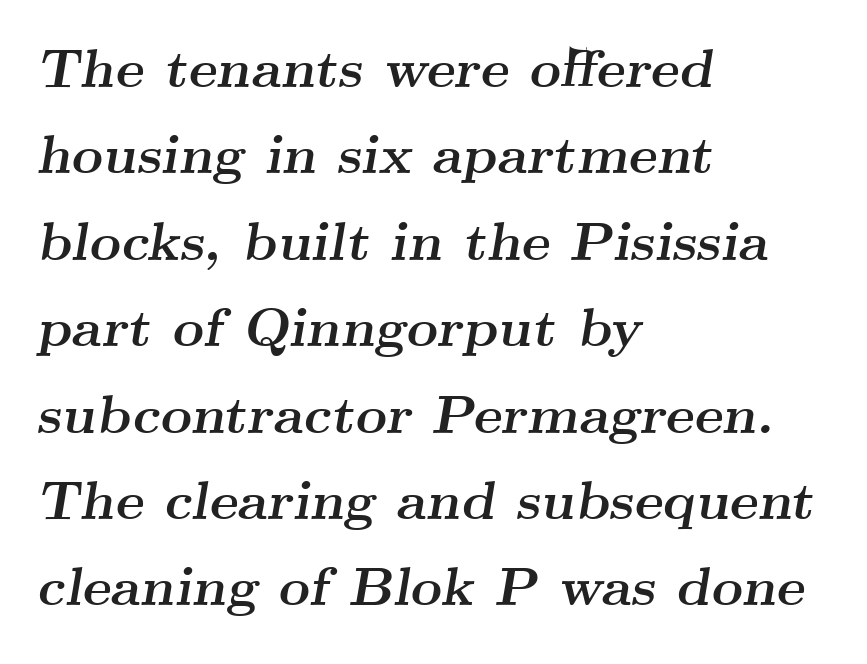
Chunky letters — that's bold for sure. The rendering anchors every line to the left-hand side. You could call the tracking neutral — neither tight nor loose. The words here are not underlined. Line spacing here is normal.
